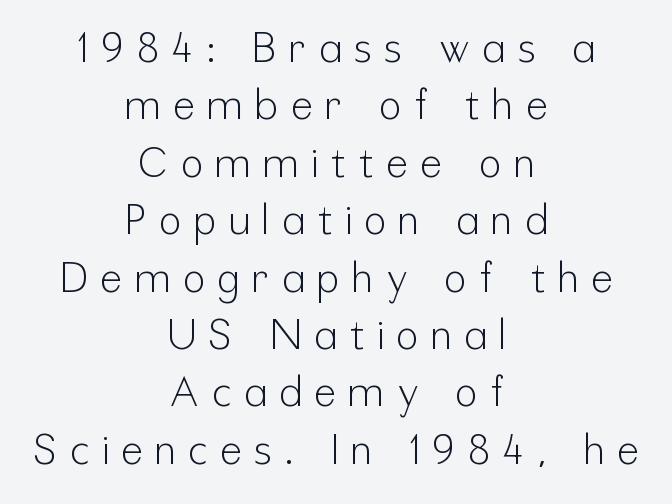
When letters stand straight like this, we call the style roman or upright. The words here are not underlined. In terms of leading, this rendering sits right in the middle. Honestly, the letter spacing is so wide it's the main thing you notice. Regarding serifs, this sample does without them. The typesetting does not lean heavy: it is not bold.
